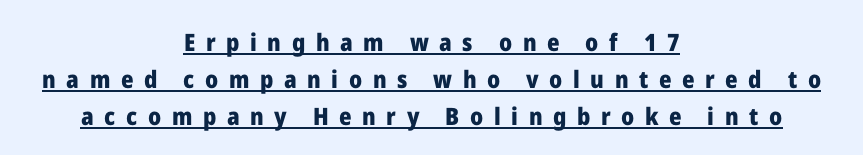
Quick note: not italic, upright. In CSS terms this would be text-align: center. This is heavy type, rendered in bold. Does extra space separate the letters? Yes, quite a lot of it.
